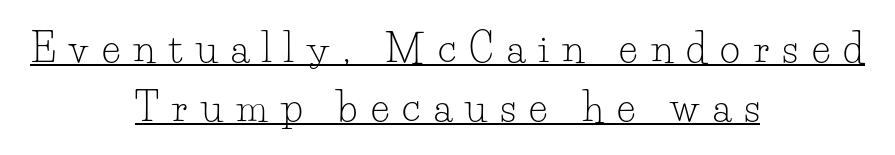
Q: Is the text bold? A: No.
Q: Is the text italic (slanted)? A: No, it is upright.
Q: Is the typeface a serif or a sans-serif typeface? A: Serif.
Q: Is the text underlined? A: Yes.
Q: How is the paragraph aligned? A: Centered.
Q: Is the spacing between letters normal or unusually wide? A: Unusually wide.
Q: Is the spacing between lines tight, normal or loose? A: Normal.
Q: Width (condensed, normal, or wide)? A: Normal.
Q: Stroke contrast? A: Low.
Q: x-height? A: Small.
Q: Monospaced? A: No.
